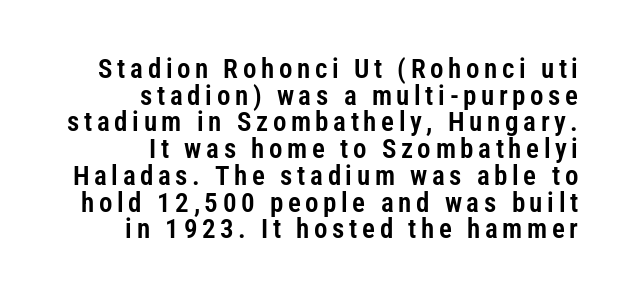
Q: Is the text italic (slanted)? A: No, it is upright.
Q: Is the text underlined? A: No.
Q: How is the paragraph aligned? A: Right-aligned.
Q: Is the spacing between lines tight, normal or loose? A: Tight.
